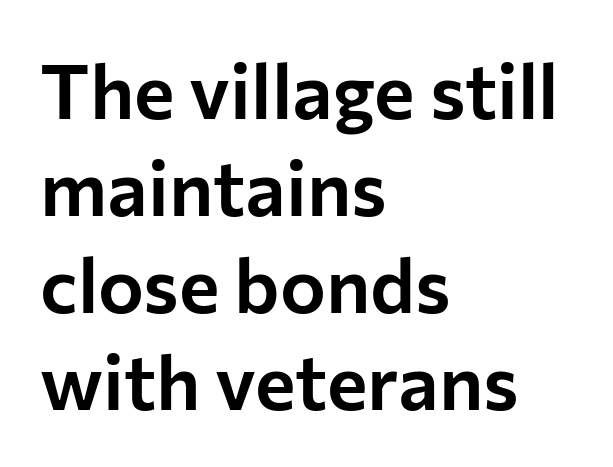
{"serif": "no", "italic": "no", "width": "normal", "stroke_contrast": "low", "x_height": "medium", "monospaced": "no", "underline": "no", "align": "left", "line_spacing": "normal", "line_spacing_ratio": 1.26, "letter_spacing": "normal", "letter_spacing_em": 0.0, "glyph_px": 77}
